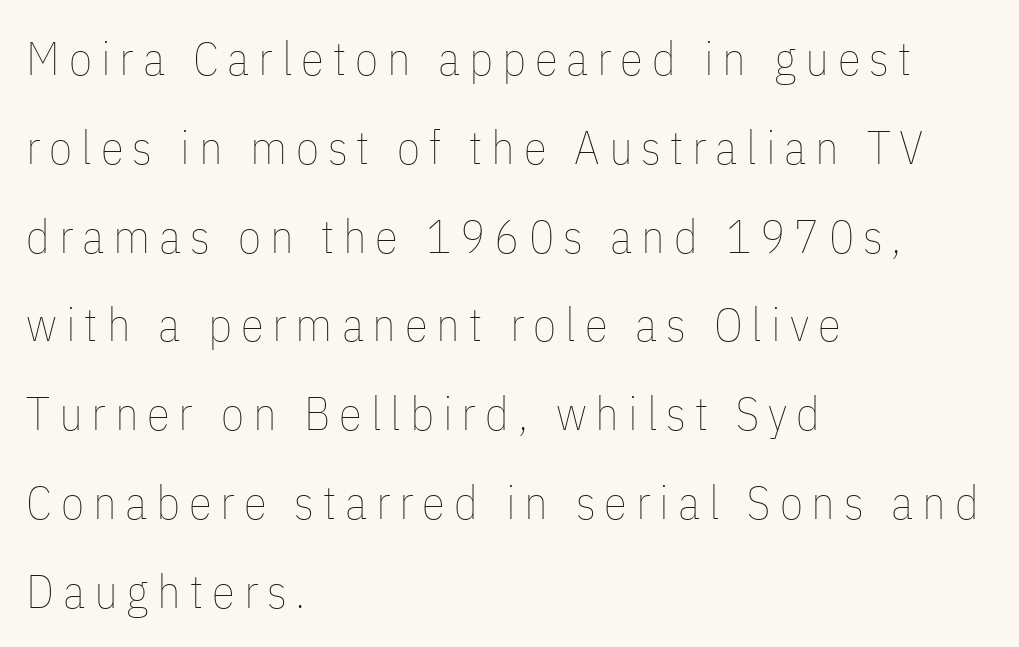
Q: Is the text bold? A: No.
Q: Is the text italic (slanted)? A: No, it is upright.
Q: Is the text underlined? A: No.
Q: How is the paragraph aligned? A: Left-aligned.
Q: Width (condensed, normal, or wide)? A: Condensed.
Q: Stroke contrast? A: Low.
Q: x-height? A: Medium.
Q: Monospaced? A: No.
